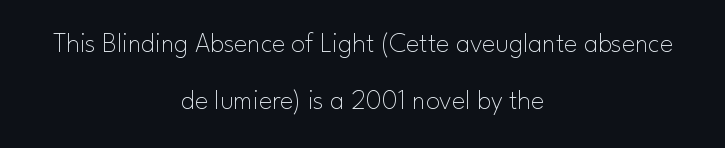
The image shows 28 px thin sans-serif type, upright; set centered, loose line spacing (2.02x), normal letter spacing, not underlined; low stroke contrast and a small x-height.
